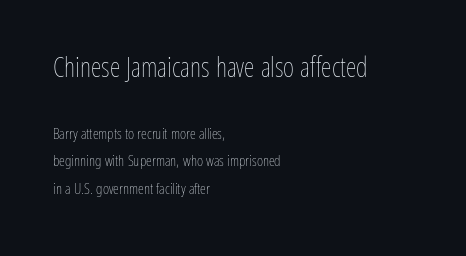
The image shows 27 px text type, upright; set left-aligned, line spacing 1.85x, normal letter spacing, not underlined; the first (top) block is 1.8x larger.
